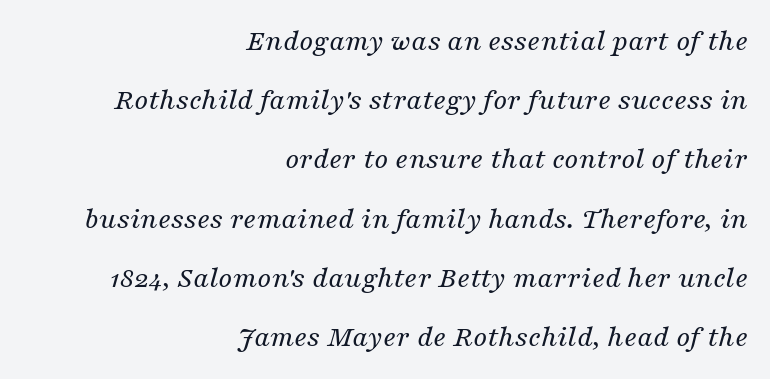
The image shows 31 px regular-weight serif type, italic (leaning right); set right-aligned, loose line spacing (1.91x), normal letter spacing, not underlined; medium stroke contrast and a medium x-height.
